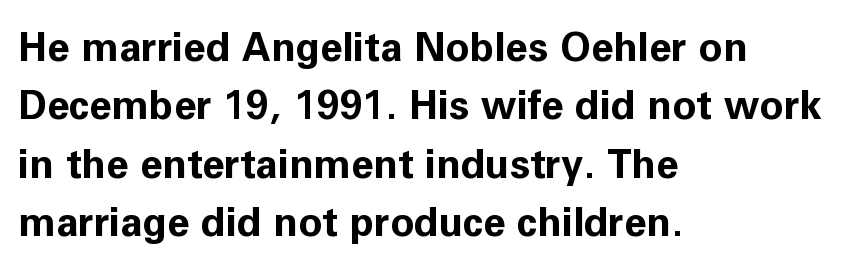
Q: Is the text bold? A: Yes.
Q: Is the text italic (slanted)? A: No, it is upright.
Q: Is the typeface a serif or a sans-serif typeface? A: Sans-serif.
Q: Is the text underlined? A: No.
Q: How is the paragraph aligned? A: Left-aligned.
Q: Is the spacing between letters normal or unusually wide? A: Normal.
Q: Is the spacing between lines tight, normal or loose? A: Normal.
Q: Width (condensed, normal, or wide)? A: Normal.
Q: Stroke contrast? A: Low.
Q: x-height? A: Medium.
Q: Monospaced? A: No.
